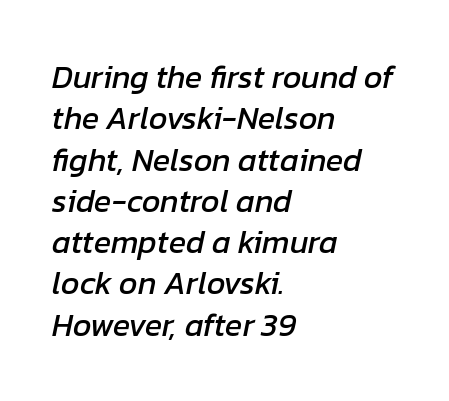
The type is set solid horizontally, with unmodified tracking. The typesetter chose a ragged-right arrangement here. Descenders hang freely into open space. Quick note: interline space is typical. Varying glyph widths throughout — classic text-font behaviour. The font's italic variant was chosen for this text.
